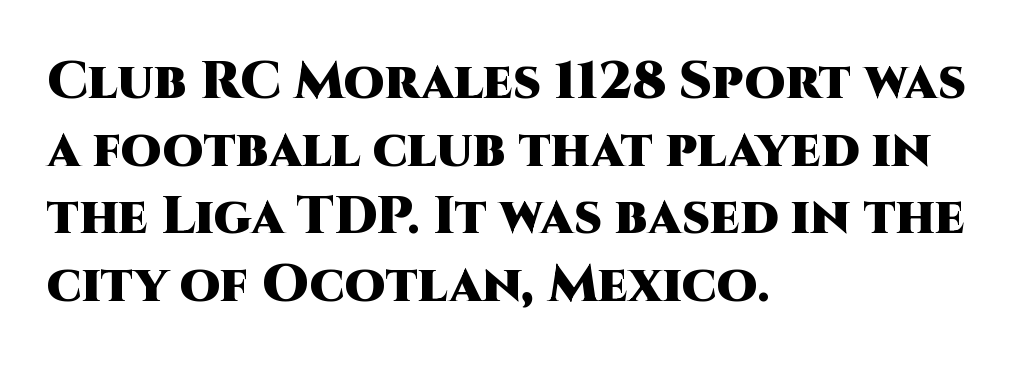
{"serif": "no", "italic": "no", "bold": "yes", "weight": "heavy", "width": "normal", "stroke_contrast": "high", "x_height": "large", "monospaced": "no", "underline": "no", "align": "left", "line_spacing": "normal", "line_spacing_ratio": 1.3, "letter_spacing": "normal", "letter_spacing_em": 0.0, "glyph_px": 52}
